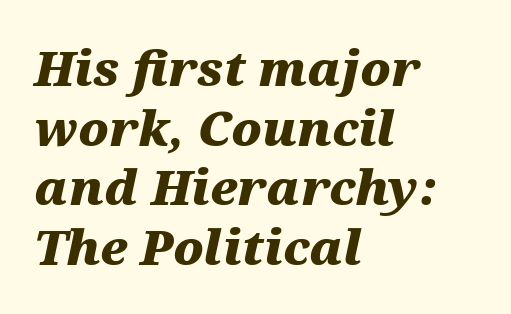
As a designer I'd log this as weight 700, bold. Look at the tracking — it's just the regular setting, nothing added. A student would call this left alignment; a typographer would say flush left, rag right. Posture: slanted. Descenders are the only things crossing below the line.
